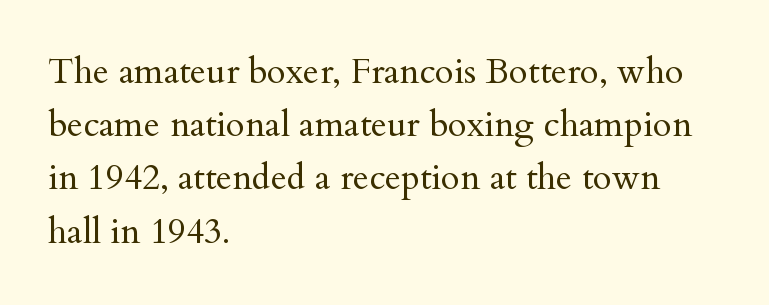
Q: Is the text bold? A: No.
Q: Is the text italic (slanted)? A: No, it is upright.
Q: Is the typeface a serif or a sans-serif typeface? A: Serif.
Q: Is the text underlined? A: No.
Q: How is the paragraph aligned? A: Left-aligned.
Q: Is the spacing between letters normal or unusually wide? A: Normal.
Q: Is the spacing between lines tight, normal or loose? A: Normal.
Q: Width (condensed, normal, or wide)? A: Normal.
Q: Stroke contrast? A: Medium.
Q: x-height? A: Small.
Q: Monospaced? A: No.
